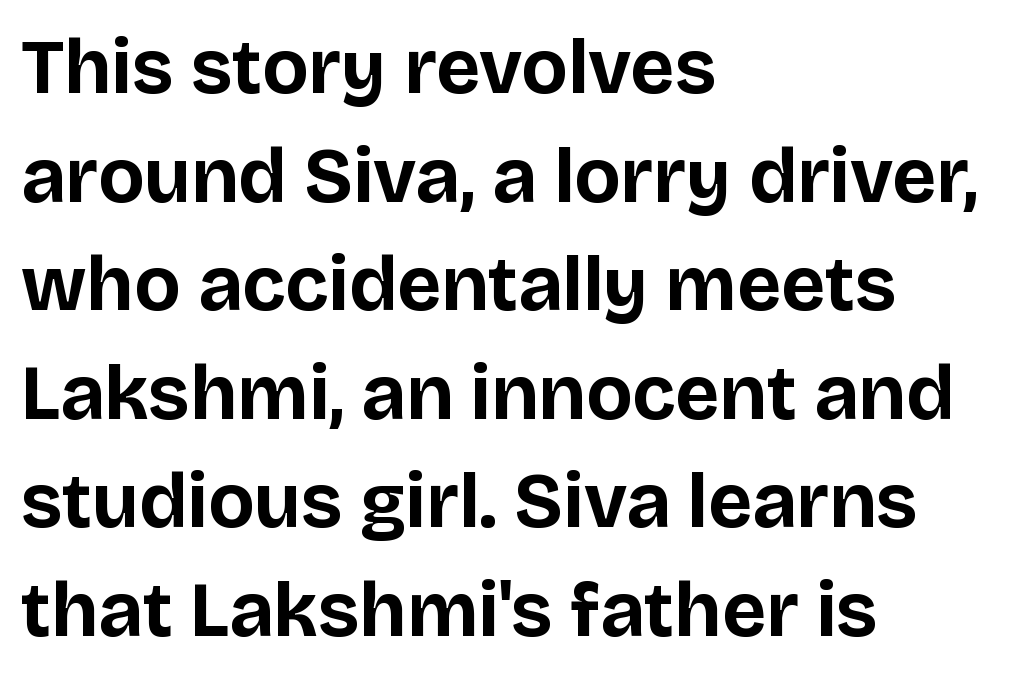
Q: Is the text bold? A: Yes.
Q: Is the text italic (slanted)? A: No, it is upright.
Q: Is the typeface a serif or a sans-serif typeface? A: Sans-serif.
Q: Is the text underlined? A: No.
Q: How is the paragraph aligned? A: Left-aligned.
Q: Is the spacing between letters normal or unusually wide? A: Normal.
Q: Is the spacing between lines tight, normal or loose? A: Normal.
Q: Width (condensed, normal, or wide)? A: Normal.
Q: Stroke contrast? A: Low.
Q: x-height? A: Large.
Q: Monospaced? A: No.
